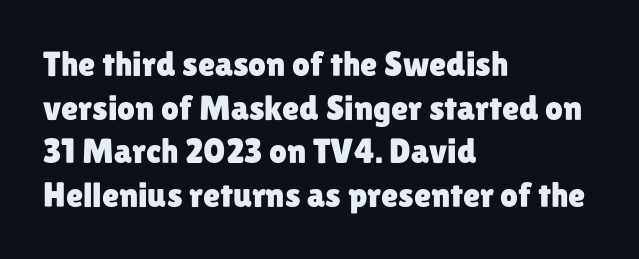
Q: Is the text italic (slanted)? A: No, it is upright.
Q: Is the typeface a serif or a sans-serif typeface? A: Sans-serif.
Q: Is the text underlined? A: No.
Q: How is the paragraph aligned? A: Left-aligned.
Q: Is the spacing between letters normal or unusually wide? A: Normal.
Q: Is the spacing between lines tight, normal or loose? A: Normal.
Q: Width (condensed, normal, or wide)? A: Normal.
Q: Stroke contrast? A: Low.
Q: x-height? A: Medium.
Q: Monospaced? A: No.
